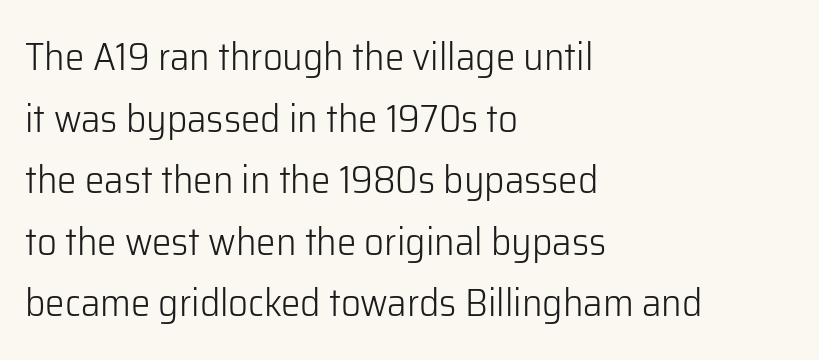
{"serif": "no", "italic": "no", "bold": "no", "weight": "light", "width": "normal", "stroke_contrast": "low", "x_height": "medium", "monospaced": "no", "underline": "no", "align": "left", "line_spacing": "normal", "line_spacing_ratio": 1.58, "letter_spacing": "normal", "letter_spacing_em": 0.0, "glyph_px": 39}
